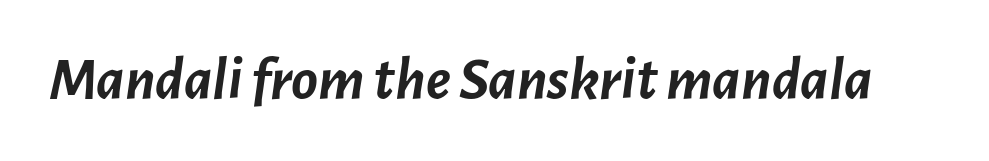
Q: Is the text bold? A: Yes.
Q: Is the text italic (slanted)? A: Yes, it leans right by about 7 degrees.
Q: Is the text underlined? A: No.
Q: Is the spacing between letters normal or unusually wide? A: Normal.
Q: Width (condensed, normal, or wide)? A: Normal.
Q: Stroke contrast? A: Low.
Q: x-height? A: Medium.
Q: Monospaced? A: No.
